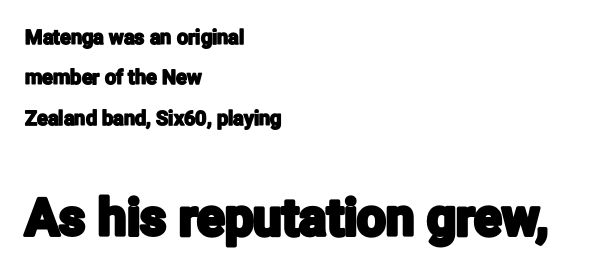
The image shows 51 px condensed sans-serif type, upright; set left-aligned, loose line spacing (2.02x), normal letter spacing, not underlined; the second (bottom) block is 2.55x larger; low stroke contrast and a medium x-height.
